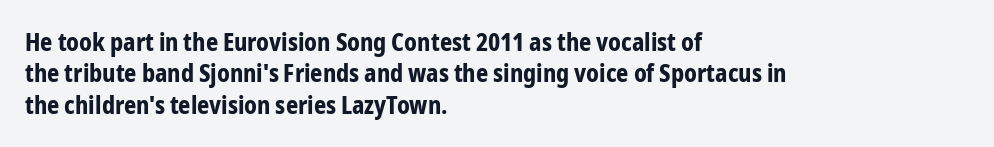
Q: Is the text bold? A: Yes.
Q: Is the text italic (slanted)? A: No, it is upright.
Q: Is the text underlined? A: No.
Q: How is the paragraph aligned? A: Left-aligned.
Q: Is the spacing between letters normal or unusually wide? A: Normal.
Q: Is the spacing between lines tight, normal or loose? A: Normal.
